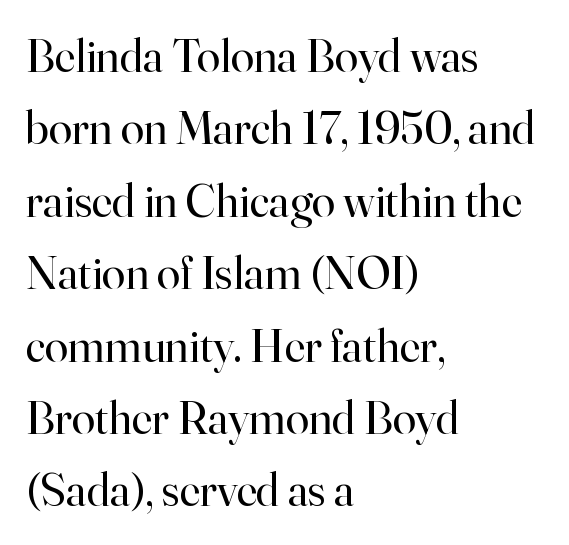
Summary of weight: not heavy and not bold. Nothing unusual about the tracking: characters are spaced as the font intends. Typeset ragged right — the left edge is the straight one. A roman cut, with each character standing at attention. Vertical spacing — default.
